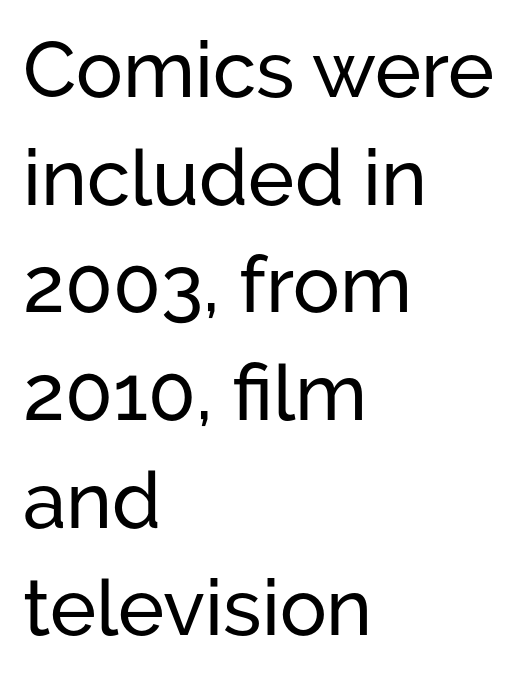
Q: Is the text italic (slanted)? A: No, it is upright.
Q: Is the typeface a serif or a sans-serif typeface? A: Sans-serif.
Q: Is the text underlined? A: No.
Q: How is the paragraph aligned? A: Left-aligned.
Q: Is the spacing between letters normal or unusually wide? A: Normal.
Q: Is the spacing between lines tight, normal or loose? A: Normal.
Q: Width (condensed, normal, or wide)? A: Normal.
Q: Stroke contrast? A: Low.
Q: x-height? A: Medium.
Q: Monospaced? A: No.
